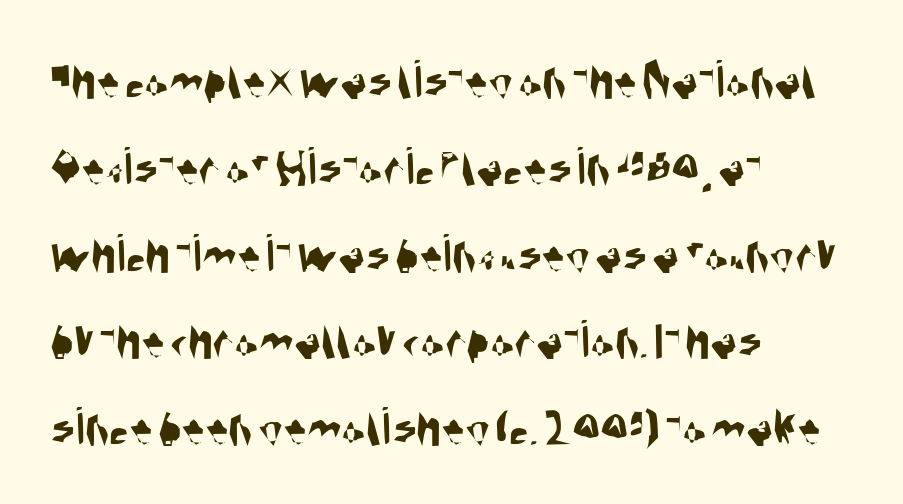
The image shows 56 px condensed sans-serif type; set left-aligned, normal line spacing (1.55x), normal letter spacing, not underlined; medium stroke contrast and a large x-height.
